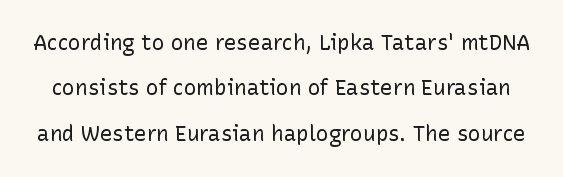
The image shows 21 px text type, upright; set loose line spacing (2.16x), normal letter spacing, not underlined.
